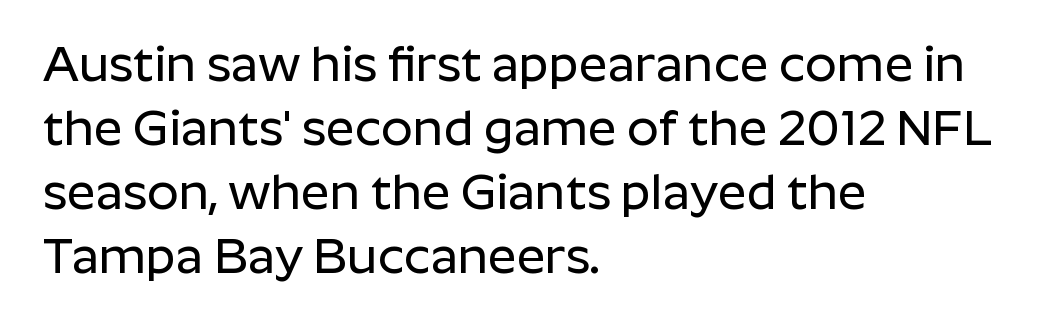
Q: Is the text italic (slanted)? A: No, it is upright.
Q: Is the typeface a serif or a sans-serif typeface? A: Sans-serif.
Q: Is the text underlined? A: No.
Q: How is the paragraph aligned? A: Left-aligned.
Q: Is the spacing between letters normal or unusually wide? A: Normal.
Q: Is the spacing between lines tight, normal or loose? A: Normal.
Q: Width (condensed, normal, or wide)? A: Normal.
Q: Stroke contrast? A: Low.
Q: x-height? A: Medium.
Q: Monospaced? A: No.
